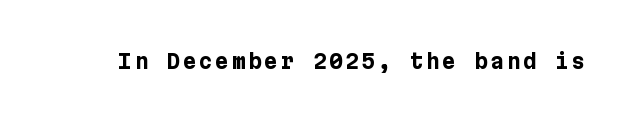
Q: Is the text bold? A: Yes.
Q: Is the text italic (slanted)? A: No, it is upright.
Q: Is the text underlined? A: No.
